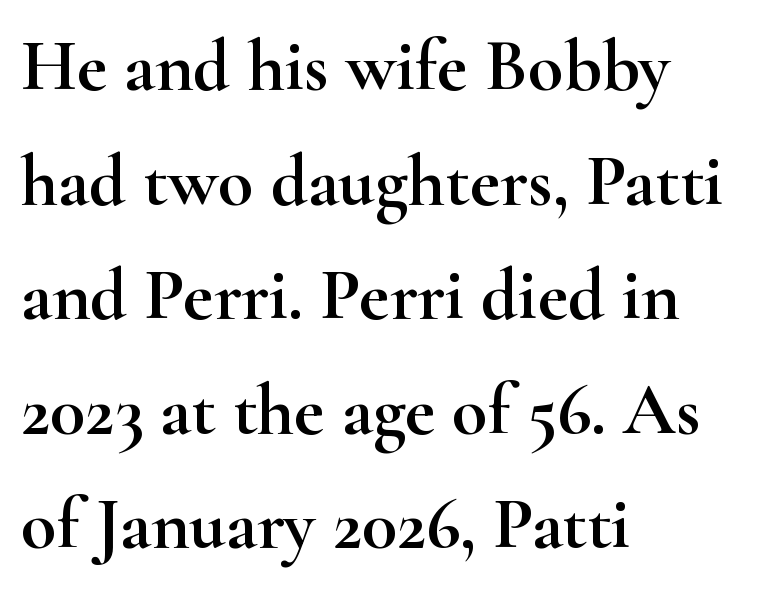
Q: Is the text italic (slanted)? A: No, it is upright.
Q: Is the typeface a serif or a sans-serif typeface? A: Serif.
Q: Is the text underlined? A: No.
Q: How is the paragraph aligned? A: Left-aligned.
Q: Is the spacing between letters normal or unusually wide? A: Normal.
Q: Is the spacing between lines tight, normal or loose? A: Normal.
Q: Width (condensed, normal, or wide)? A: Wide.
Q: Stroke contrast? A: High.
Q: x-height? A: Small.
Q: Monospaced? A: No.
